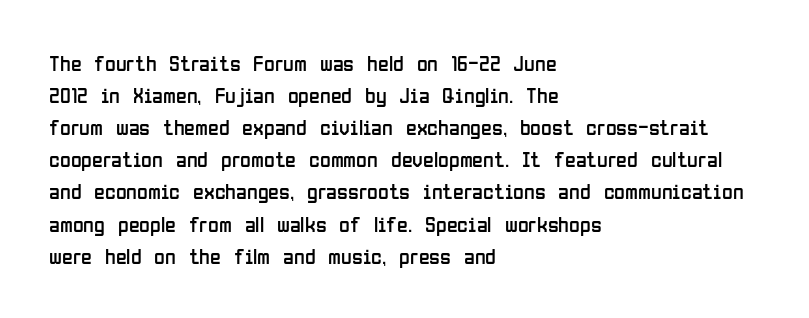
{"italic": "no", "bold": "no", "underline": "no", "align": "left", "line_spacing": "normal", "line_spacing_ratio": 1.46, "letter_spacing": "normal", "letter_spacing_em": 0.0, "glyph_px": 22}
